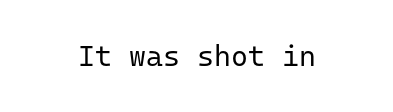
Q: Is the text bold? A: No.
Q: Is the text italic (slanted)? A: No, it is upright.
Q: Is the typeface a serif or a sans-serif typeface? A: Sans-serif.
Q: Is the text underlined? A: No.
Q: Is the spacing between letters normal or unusually wide? A: Normal.
Q: Width (condensed, normal, or wide)? A: Normal.
Q: Stroke contrast? A: Low.
Q: x-height? A: Medium.
Q: Monospaced? A: Yes.
